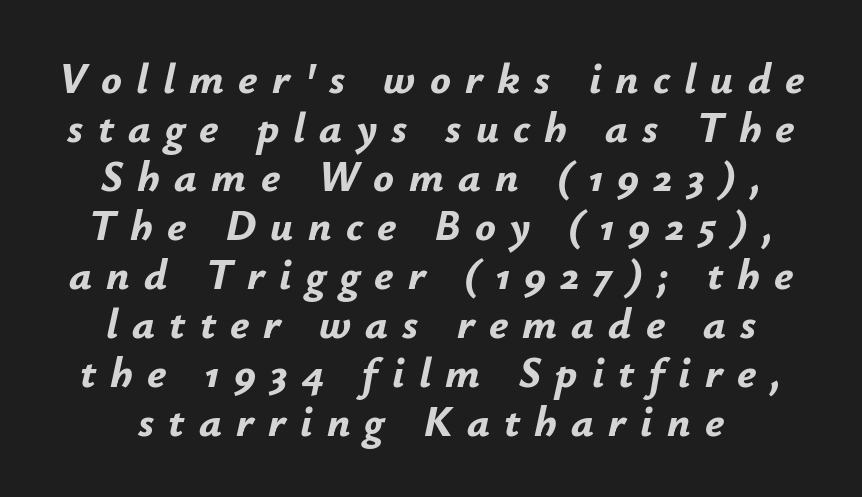
What's the leading like? Squeezed, with rows nearly overlapping. Each word looks stretched out because of the extra space between its letters. Here the designer chose a conventional face with non-uniform glyph widths. Look at the stroke-to-counter ratio: heavy, a bold.
